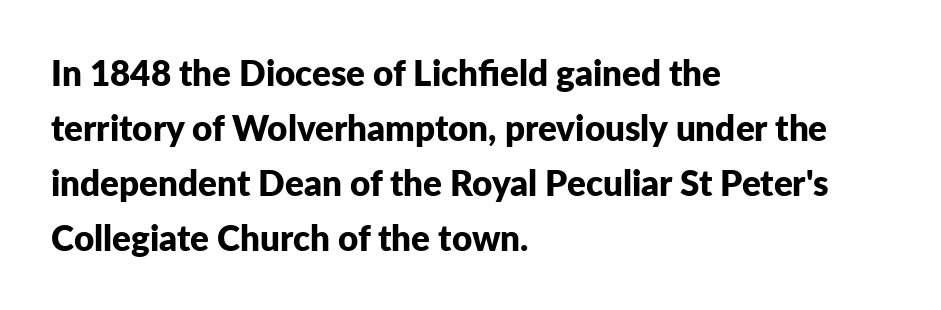
The image shows 35 px bold sans-serif type, upright; set left-aligned, normal line spacing (1.57x), normal letter spacing, not underlined; low stroke contrast and a medium x-height.
